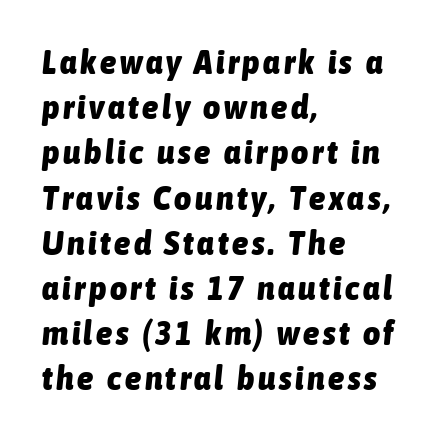
The paragraph shown leans on its left margin. Each letter keeps its own natural width here, so spacing adapts to shape. The block of text has a typical density, with ordinary space between rows. The whole block is typeset with a tilt.
